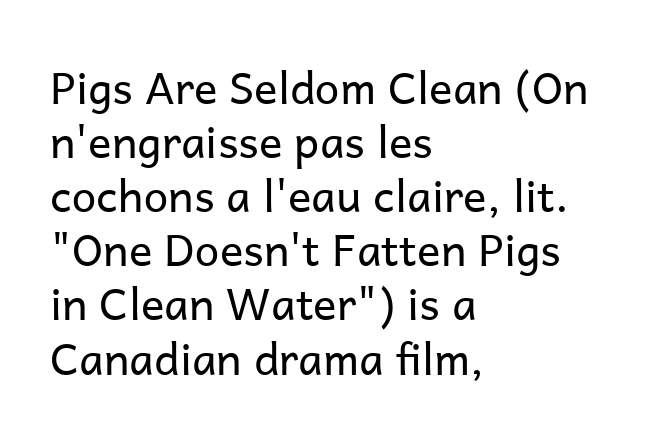
Q: Is the text bold? A: No.
Q: Is the text italic (slanted)? A: No, it is upright.
Q: Is the typeface a serif or a sans-serif typeface? A: Sans-serif.
Q: Is the text underlined? A: No.
Q: How is the paragraph aligned? A: Left-aligned.
Q: Is the spacing between letters normal or unusually wide? A: Normal.
Q: Width (condensed, normal, or wide)? A: Normal.
Q: Stroke contrast? A: Low.
Q: x-height? A: Medium.
Q: Monospaced? A: No.
